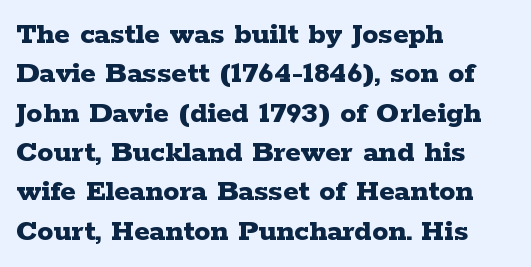
The image shows 32 px bold, wide serif type, upright; set left-aligned, line spacing 1.23x, normal letter spacing, not underlined; low stroke contrast and a medium x-height.
